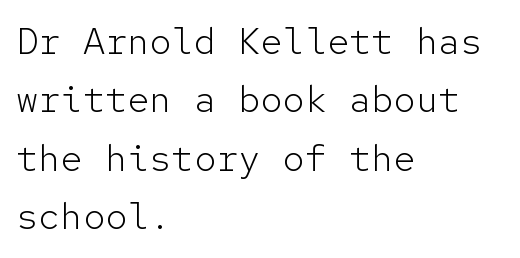
The cut favours lightness, reaching ordinary text weight at its darkest. The lettering stays uniformly vertical, giving the passage a roman look. Check under the words: just untouched page. Every character here occupies the same horizontal width, giving the sample a typewriter-like rhythm. The glyphs in this specimen are sans serif. Each line starts at the same left margin while the right side varies.
